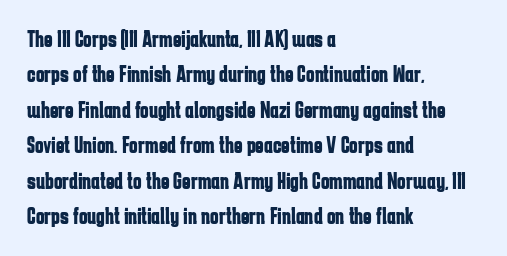
The strip under each line holds only bare page. The designer left line spacing at the default. Typeset ragged right — the left edge is the straight one. Heavy-handed strokes throughout: this text is bold.
